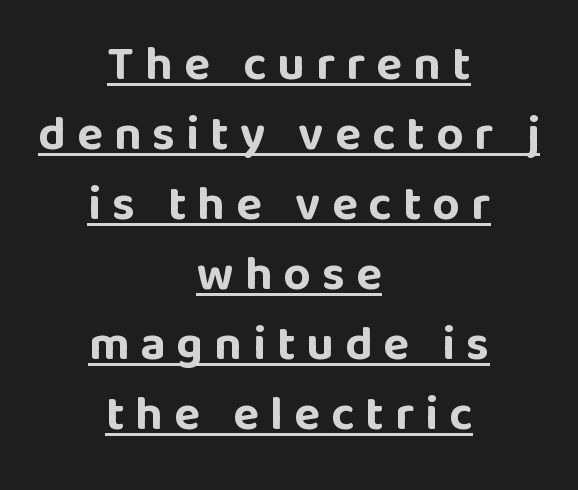
Q: Is the text bold? A: Yes.
Q: Is the text italic (slanted)? A: No, it is upright.
Q: Is the typeface a serif or a sans-serif typeface? A: Sans-serif.
Q: Is the text underlined? A: Yes.
Q: How is the paragraph aligned? A: Centered.
Q: Is the spacing between letters normal or unusually wide? A: Unusually wide.
Q: Is the spacing between lines tight, normal or loose? A: Normal.
Q: Width (condensed, normal, or wide)? A: Normal.
Q: Stroke contrast? A: Low.
Q: x-height? A: Large.
Q: Monospaced? A: No.
